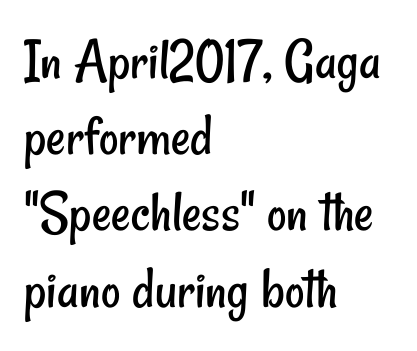
A student would call this left alignment; a typographer would say flush left, rag right. Lines of text with bare space underneath. What kind of face is this? One without serifs — a sans. The strokes carry an ordinary text weight at most. These lines are rendered in a variable-pitch font. Students, observe: this is what conventionally led text looks like.
